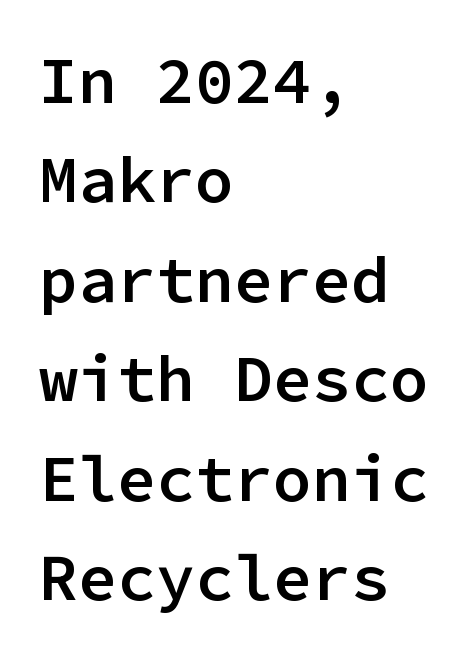
The image shows 65 px semibold sans-serif type, upright, monospaced; set left-aligned, normal line spacing (1.53x), normal letter spacing, not underlined; low stroke contrast and a medium x-height.
